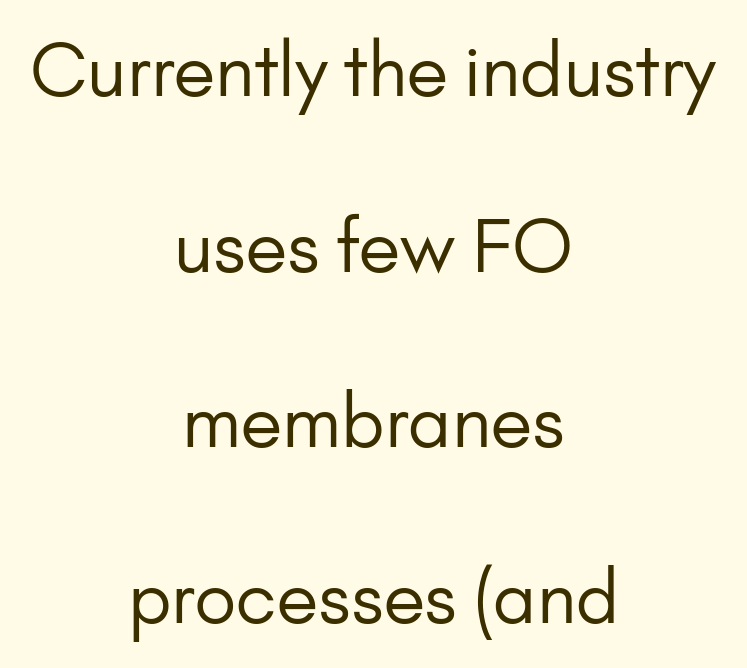
The typeface chosen for these lines omits serifs. The cut favours lightness, reaching ordinary text weight at its darkest. Is this a fixed-width face? No — the glyphs have proportional, varying widths. What's the leading like? Stretched, with rows far apart. Decoration check: the copy has no underline. The tracking reads as untouched default to a designer's eye.
